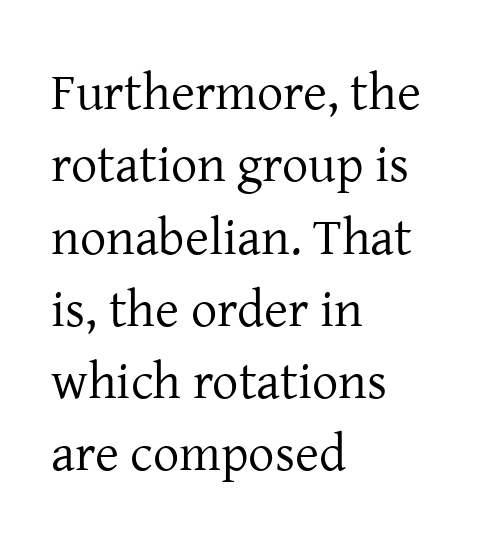
{"serif": "yes", "italic": "no", "bold": "no", "weight": "regular", "width": "normal", "stroke_contrast": "low", "x_height": "medium", "monospaced": "no", "underline": "no", "align": "left", "line_spacing": "normal", "line_spacing_ratio": 1.39, "letter_spacing": "normal", "letter_spacing_em": 0.0, "glyph_px": 52}
